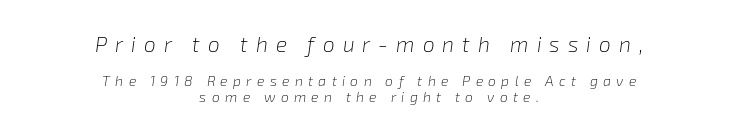
This rendering features lettering with no underline. This rendering uses center alignment, leaving both contours irregular but symmetric. Of the two passages, the one on top uses the larger point size. Does extra space separate the letters? Yes, quite a lot of it. The space between consecutive lines is stingy. The axis of the letterforms is tilted away from vertical.
